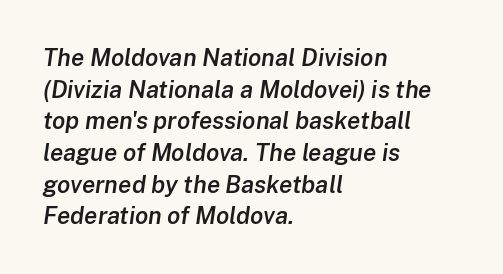
The image shows 24 px text type, italic (leaning right); set left-aligned, normal line spacing (1.32x), normal letter spacing, not underlined.
